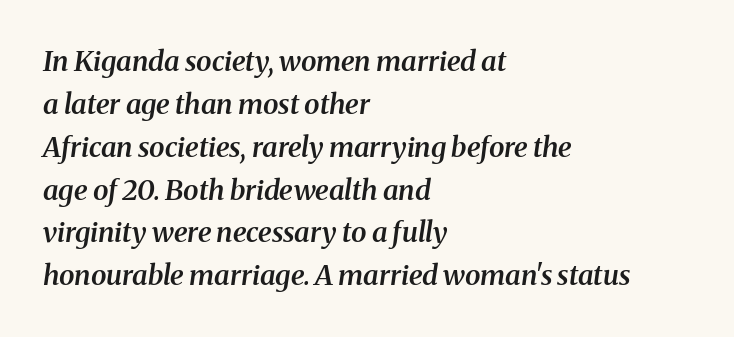
{"serif": "yes", "italic": "yes", "lean": "right", "slant_degrees": 8, "bold": "semi", "weight": "semibold", "width": "normal", "stroke_contrast": "medium", "x_height": "medium", "monospaced": "no", "underline": "no", "align": "left", "line_spacing": "normal", "line_spacing_ratio": 1.53, "letter_spacing": "normal", "letter_spacing_em": 0.0, "glyph_px": 28}
